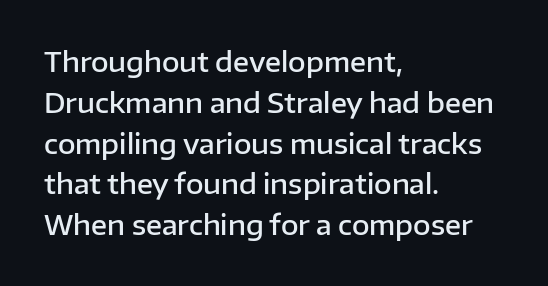
{"italic": "no", "bold": "semi", "underline": "no", "align": "left", "line_spacing": "normal", "line_spacing_ratio": 1.51, "letter_spacing": "normal", "letter_spacing_em": 0.0, "glyph_px": 27}
